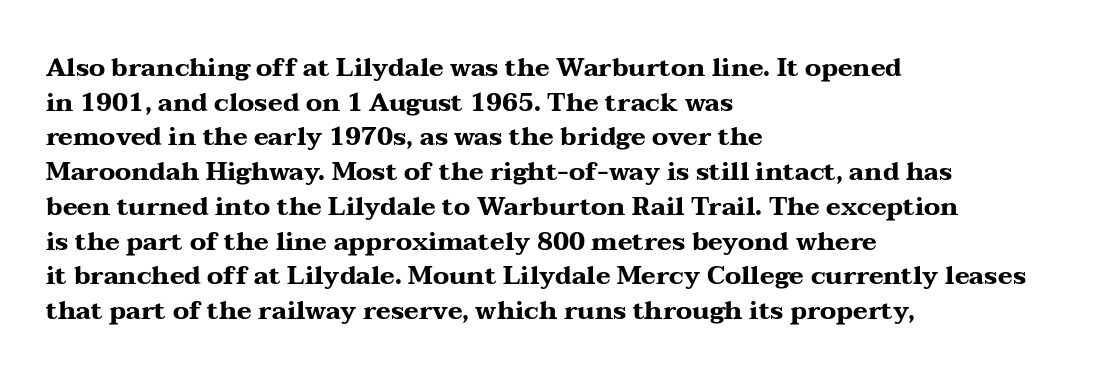
Q: Is the text bold? A: Yes.
Q: Is the text italic (slanted)? A: No, it is upright.
Q: Is the text underlined? A: No.
Q: How is the paragraph aligned? A: Left-aligned.
Q: Is the spacing between letters normal or unusually wide? A: Normal.
Q: Is the spacing between lines tight, normal or loose? A: Normal.
